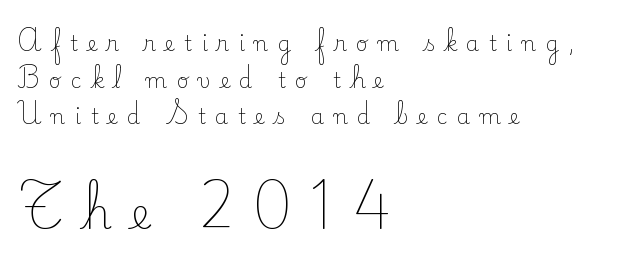
{"serif": "yes", "italic": "no", "bold": "no", "weight": "light", "width": "normal", "stroke_contrast": "low", "x_height": "small", "monospaced": "no", "underline": "no", "align": "left", "line_spacing_ratio": 1.75, "letter_spacing": "wide", "letter_spacing_em": 0.45, "larger_block": "second", "size_ratio": 2.0, "glyph_px": 42}
